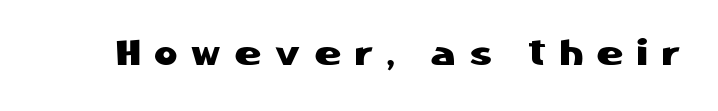
{"serif": "no", "italic": "no", "width": "normal", "stroke_contrast": "low", "x_height": "medium", "monospaced": "no", "underline": "no", "letter_spacing": "wide", "letter_spacing_em": 0.41, "glyph_px": 35}
